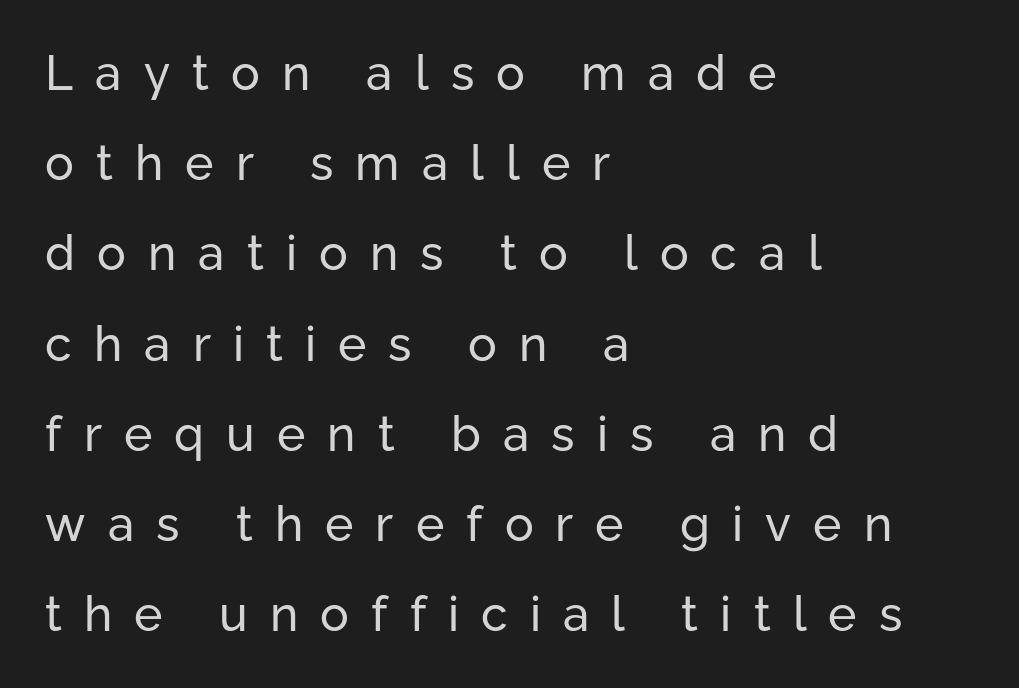
Q: Is the text bold? A: No.
Q: Is the text italic (slanted)? A: No, it is upright.
Q: Is the typeface a serif or a sans-serif typeface? A: Sans-serif.
Q: Is the text underlined? A: No.
Q: How is the paragraph aligned? A: Left-aligned.
Q: Is the spacing between letters normal or unusually wide? A: Unusually wide.
Q: Width (condensed, normal, or wide)? A: Normal.
Q: Stroke contrast? A: Low.
Q: x-height? A: Medium.
Q: Monospaced? A: No.
